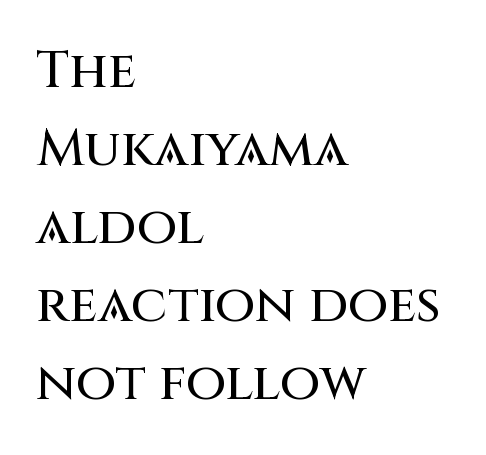
Q: Is the text italic (slanted)? A: No, it is upright.
Q: Is the typeface a serif or a sans-serif typeface? A: Sans-serif.
Q: Is the text underlined? A: No.
Q: How is the paragraph aligned? A: Left-aligned.
Q: Is the spacing between letters normal or unusually wide? A: Normal.
Q: Is the spacing between lines tight, normal or loose? A: Normal.
Q: Width (condensed, normal, or wide)? A: Normal.
Q: Stroke contrast? A: Medium.
Q: x-height? A: Large.
Q: Monospaced? A: No.
